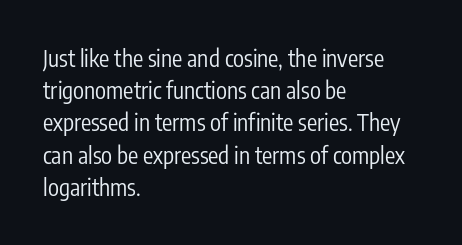
{"italic": "no", "bold": "no", "underline": "no", "align": "left", "line_spacing": "normal", "line_spacing_ratio": 1.4, "letter_spacing": "normal", "letter_spacing_em": 0.0, "glyph_px": 23}
